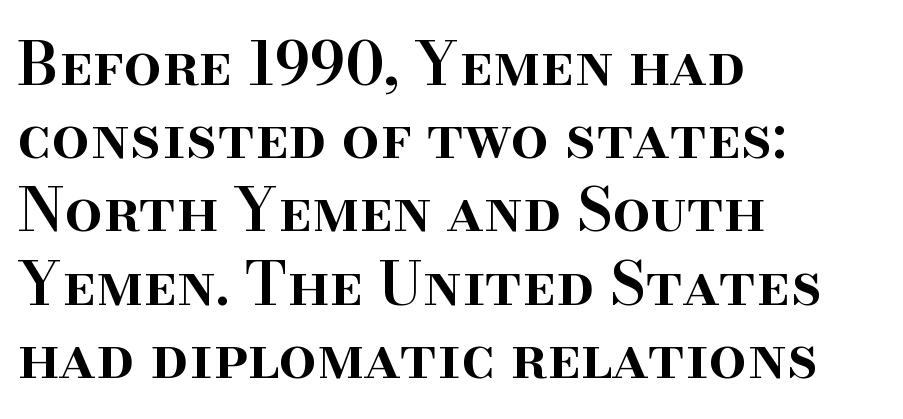
The image shows 60 px semibold serif type, upright; set left-aligned, line spacing 1.22x, normal letter spacing, not underlined; high stroke contrast and a small x-height.
